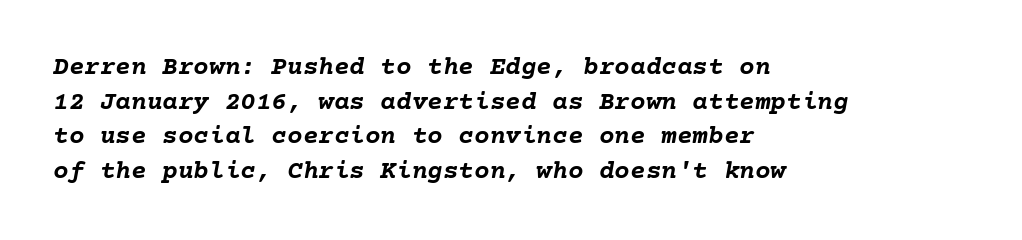
Just letters on the line, the space beneath them empty. Successive baselines arrive at the customary interval. Compared with a centered layout, this one pins lines to the left instead. It's the slanting kind of type. Chunky letters — that's bold for sure.
